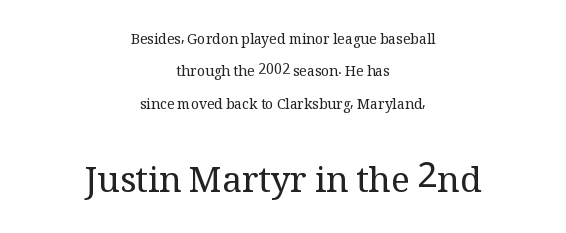
The horizontal fit of the characters is conventional and even. The passage shown is typeset with a serif family. The setting favours the middle, as headings and verse often do. Baseline-to-baseline distance is far greater than the letter height.
